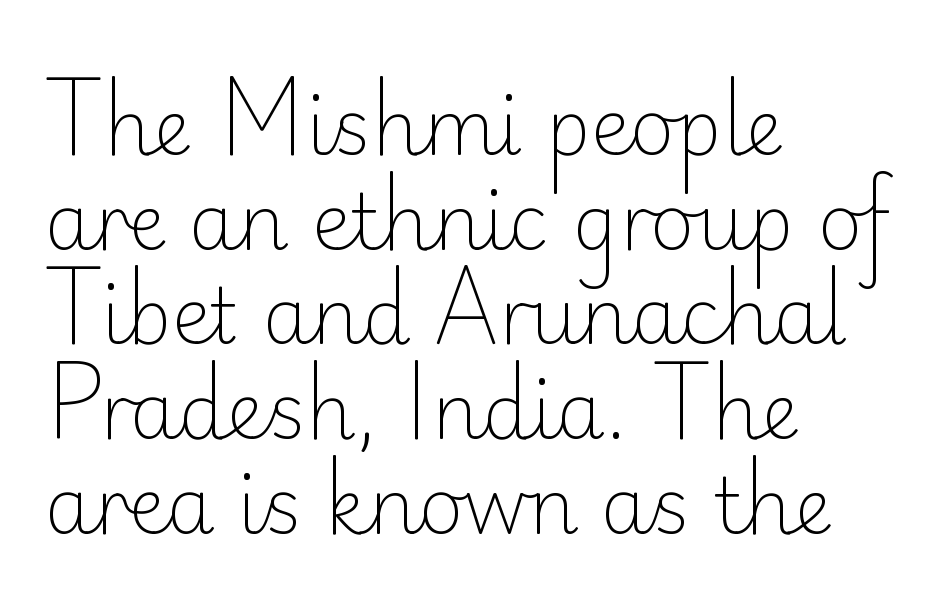
Line starts are locked; line ends wander. A typesetter would call this zero additional tracking. Type without underlining. The passage shown is typed in a proportional face where columns would drift. Typographically, this falls in the sans-serif category.
